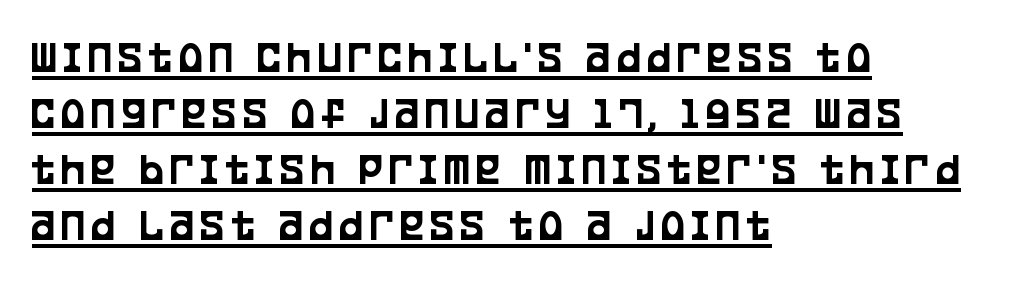
The image shows 46 px condensed sans-serif type, upright; set left-aligned, line spacing 1.22x, underlined; low stroke contrast and a large x-height.
